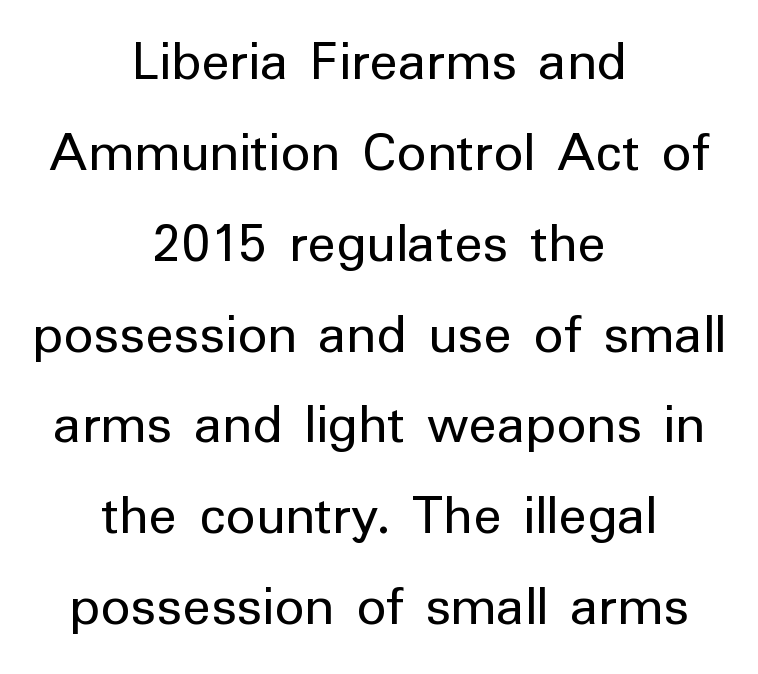
Unbolded letterforms with no extra heft. The letters sit at their default tracking, neither squeezed nor spread. Vertically, the passage feels balanced, rows spaced as you'd expect. The strip under each line holds only bare page.
